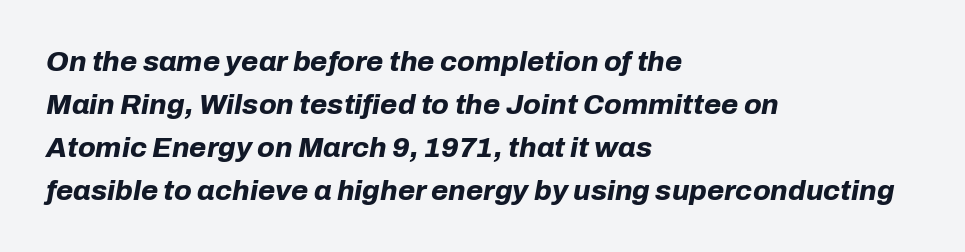
{"italic": "yes", "lean": "right", "slant_degrees": 10, "bold": "yes", "weight": "bold", "width": "normal", "stroke_contrast": "low", "x_height": "medium", "monospaced": "no", "underline": "no", "align": "left", "line_spacing": "normal", "line_spacing_ratio": 1.53, "letter_spacing": "normal", "letter_spacing_em": 0.0, "glyph_px": 28}
